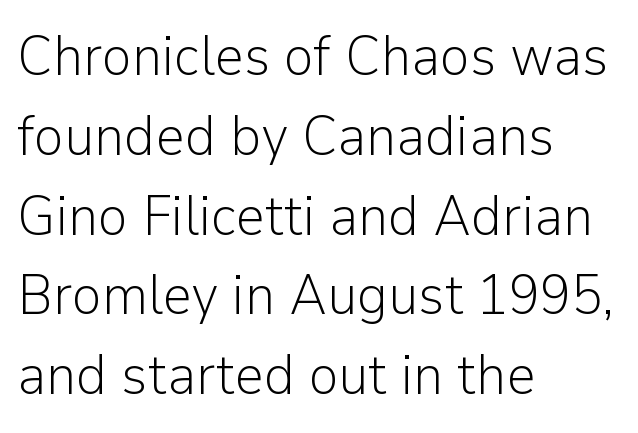
{"serif": "no", "italic": "no", "bold": "no", "weight": "light", "width": "normal", "stroke_contrast": "low", "x_height": "medium", "monospaced": "no", "underline": "no", "align": "left", "line_spacing": "normal", "line_spacing_ratio": 1.4, "letter_spacing": "normal", "letter_spacing_em": 0.0, "glyph_px": 57}
